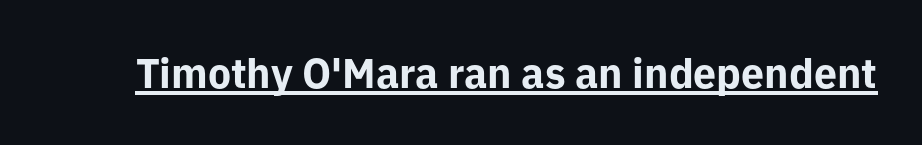
Default kerning and tracking; the words read as compact shapes. Strong, thick strokes mark this as bold type. No italicization has been applied; the sample stays upright. A continuous stroke trails under the words, as in a hyperlink. This rendering employs a face without finishing strokes, i.e., a sans-serif.
